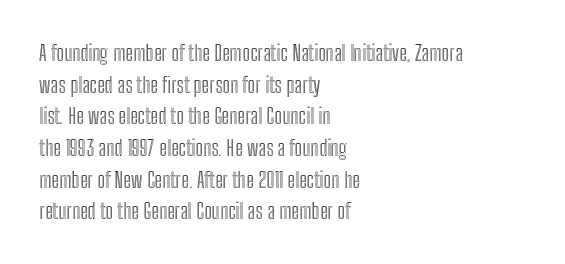
{"italic": "no", "underline": "no", "align": "left", "line_spacing": "normal", "line_spacing_ratio": 1.44, "letter_spacing": "normal", "letter_spacing_em": 0.0, "glyph_px": 22}
